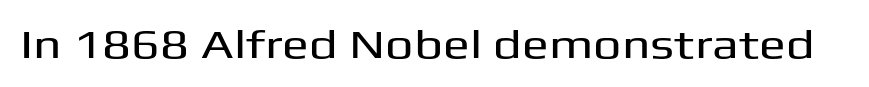
The image shows 40 px wide sans-serif type, upright; set normal letter spacing, not underlined; medium stroke contrast and a medium x-height.
